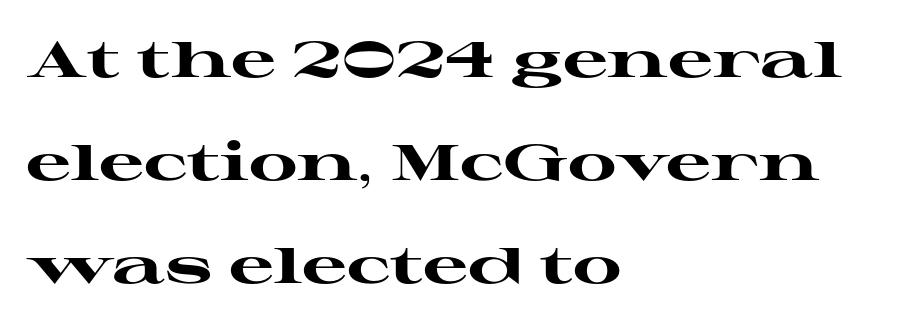
The image shows 50 px heavy, wide serif type, upright; set left-aligned, loose line spacing (2.06x), normal letter spacing, not underlined; high stroke contrast and a medium x-height.
